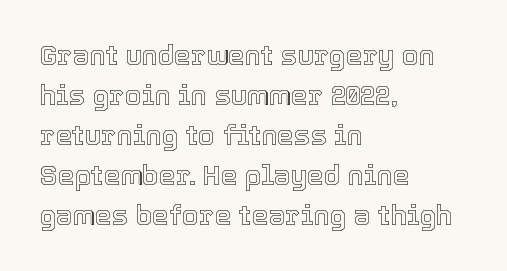
The image shows 27 px text type, upright; set left-aligned, normal line spacing (1.48x), normal letter spacing, not underlined.
